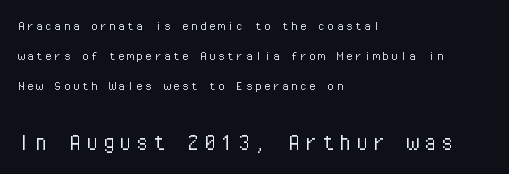
{"italic": "no", "bold": "no", "underline": "no", "align": "left", "line_spacing": "loose", "line_spacing_ratio": 2.13, "larger_block": "second", "size_ratio": 1.86, "glyph_px": 26}
